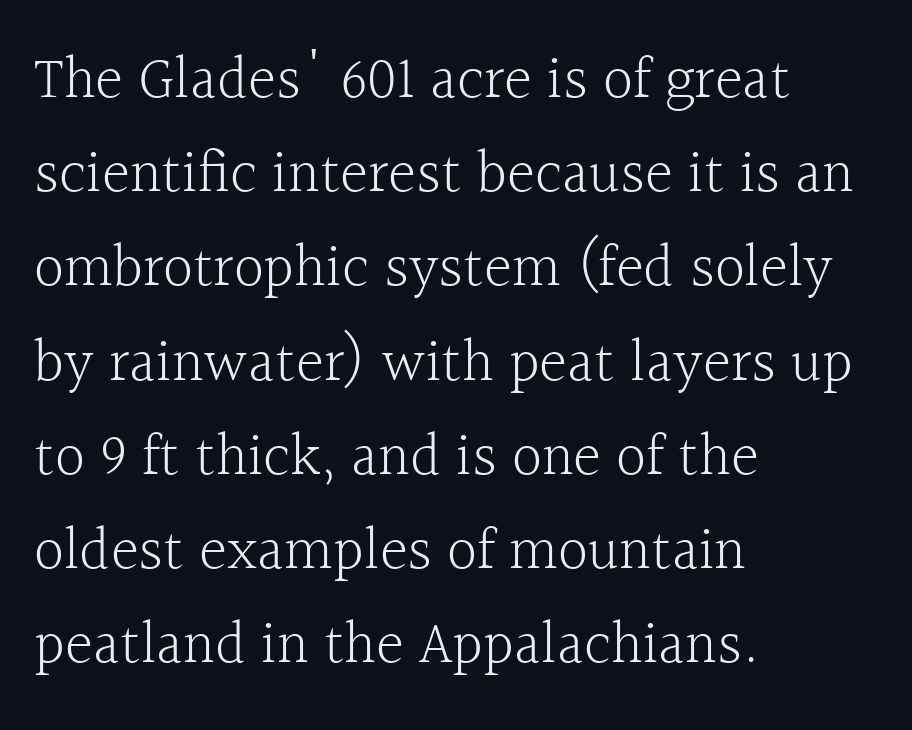
Ink coverage per letter is moderate at most. A typesetter would label this face a serif. Words appear dense and cohesive because spacing is normal. The typography opts for an upright posture over an oblique one. Is this a fixed-width face? No — the glyphs have proportional, varying widths.
